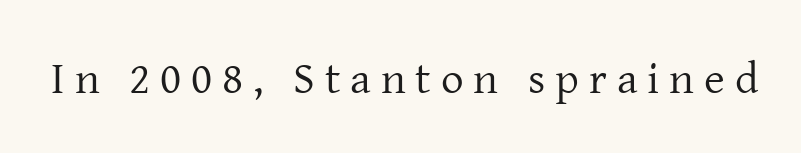
Q: Is the text bold? A: No.
Q: Is the text italic (slanted)? A: No, it is upright.
Q: Is the typeface a serif or a sans-serif typeface? A: Serif.
Q: Is the text underlined? A: No.
Q: Is the spacing between letters normal or unusually wide? A: Unusually wide.
Q: Width (condensed, normal, or wide)? A: Normal.
Q: Stroke contrast? A: Low.
Q: x-height? A: Medium.
Q: Monospaced? A: No.
